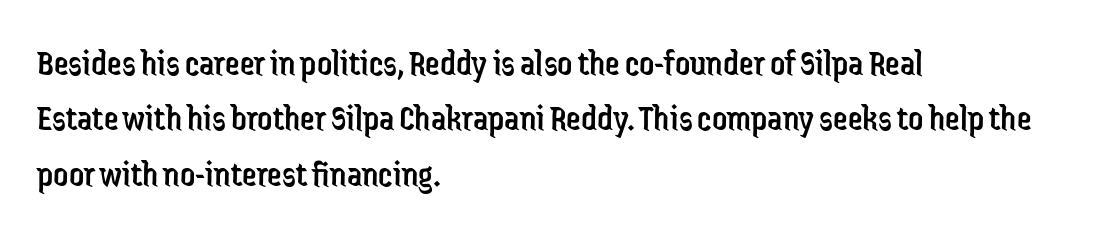
Q: Is the text bold? A: No.
Q: Is the text italic (slanted)? A: No, it is upright.
Q: Is the typeface a serif or a sans-serif typeface? A: Sans-serif.
Q: Is the text underlined? A: No.
Q: How is the paragraph aligned? A: Left-aligned.
Q: Is the spacing between letters normal or unusually wide? A: Normal.
Q: Is the spacing between lines tight, normal or loose? A: Normal.
Q: Width (condensed, normal, or wide)? A: Condensed.
Q: Stroke contrast? A: Low.
Q: x-height? A: Medium.
Q: Monospaced? A: No.
